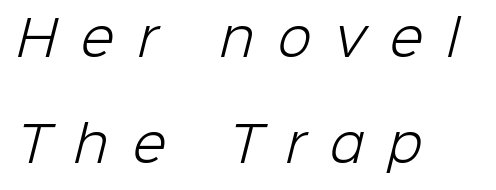
This rendering uses left alignment, leaving the right contour irregular. Each stroke keeps to a modest, everyday thickness or less. The passage shown has open, widely tracked lettering throughout. Do the characters align in a grid? No, the font is proportional. The area under the type is left untouched. Letterform terminals end flat and unadorned throughout the passage.
